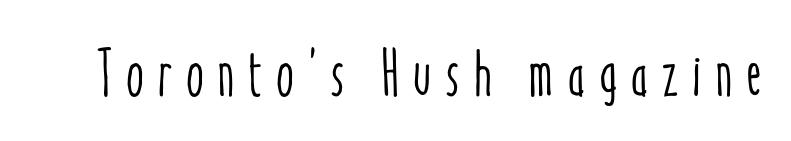
What stands out about the letter spacing? Its width — letters are far apart. This sample has the flowing, uneven cadence of proportional lettering. The string is rendered with underlining switched off. Posture: straight, roman, zero tilt.
